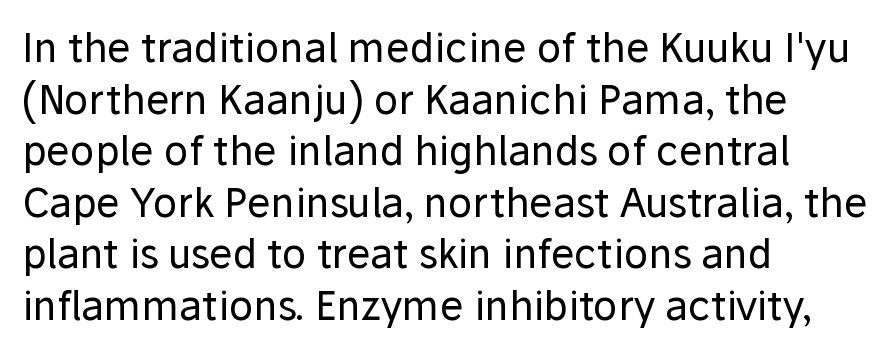
Type style note: lacks serifs. Regular leading. Upright lettering throughout. Which margin do the lines hug? The left one — the right edge is uneven.
